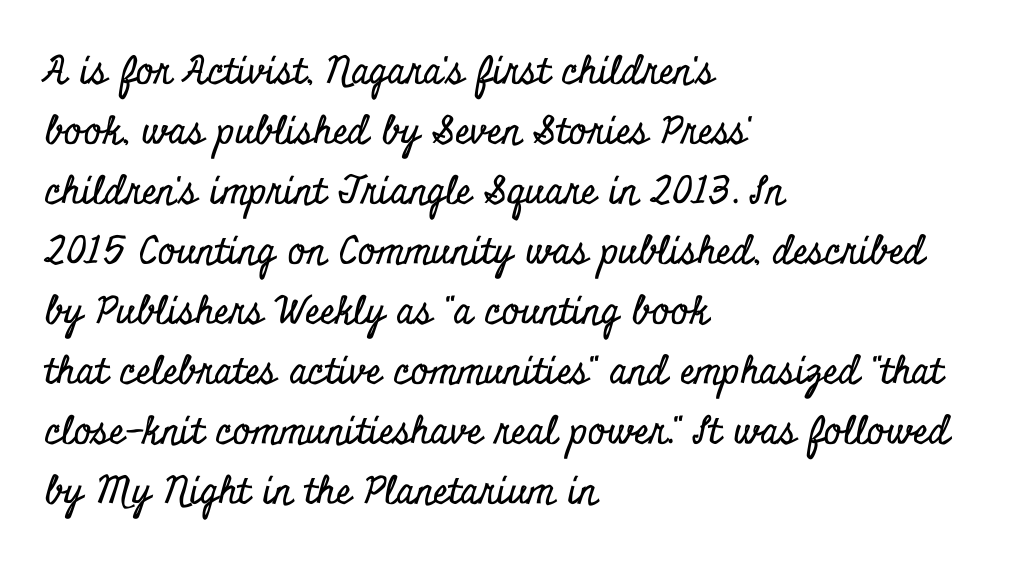
Q: Is the text italic (slanted)? A: Yes.
Q: Is the typeface a serif or a sans-serif typeface? A: Serif.
Q: Is the text underlined? A: No.
Q: How is the paragraph aligned? A: Left-aligned.
Q: Is the spacing between letters normal or unusually wide? A: Normal.
Q: Is the spacing between lines tight, normal or loose? A: Normal.
Q: Width (condensed, normal, or wide)? A: Condensed.
Q: Stroke contrast? A: Low.
Q: x-height? A: Small.
Q: Monospaced? A: No.
